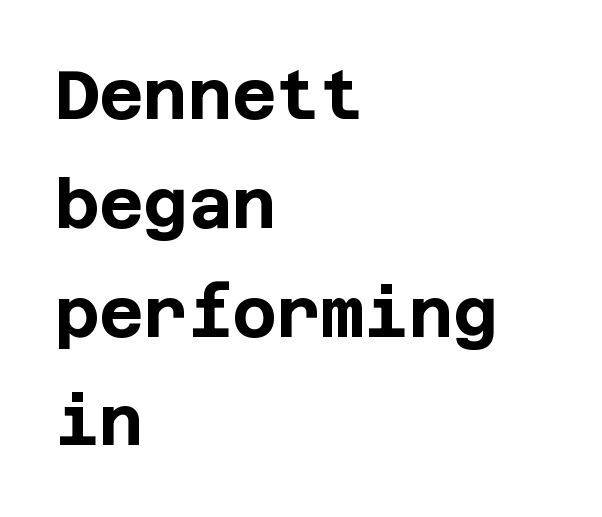
The image shows 68 px bold sans-serif type, upright; set left-aligned, normal line spacing (1.6x), normal letter spacing, not underlined; low stroke contrast and a large x-height.
